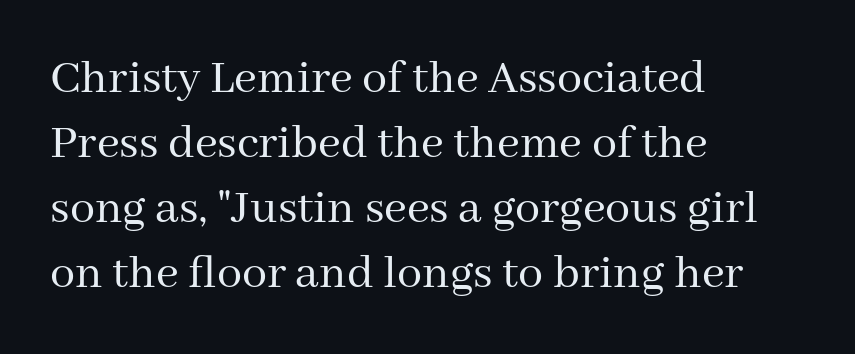
Q: Is the text bold? A: No.
Q: Is the text italic (slanted)? A: No, it is upright.
Q: Is the typeface a serif or a sans-serif typeface? A: Serif.
Q: Is the text underlined? A: No.
Q: How is the paragraph aligned? A: Left-aligned.
Q: Is the spacing between letters normal or unusually wide? A: Normal.
Q: Is the spacing between lines tight, normal or loose? A: Normal.
Q: Width (condensed, normal, or wide)? A: Normal.
Q: Stroke contrast? A: Medium.
Q: x-height? A: Medium.
Q: Monospaced? A: No.
